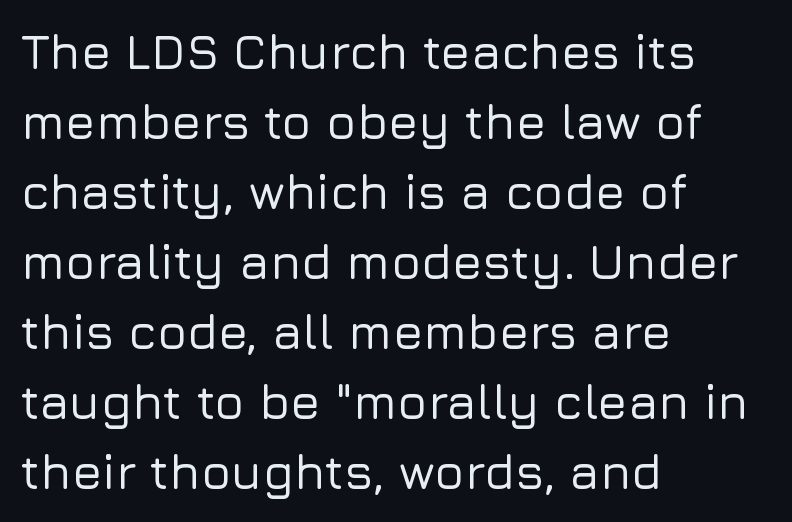
Q: Is the text italic (slanted)? A: No, it is upright.
Q: Is the typeface a serif or a sans-serif typeface? A: Sans-serif.
Q: Is the text underlined? A: No.
Q: How is the paragraph aligned? A: Left-aligned.
Q: Is the spacing between letters normal or unusually wide? A: Normal.
Q: Is the spacing between lines tight, normal or loose? A: Normal.
Q: Width (condensed, normal, or wide)? A: Normal.
Q: Stroke contrast? A: Low.
Q: x-height? A: Medium.
Q: Monospaced? A: No.
